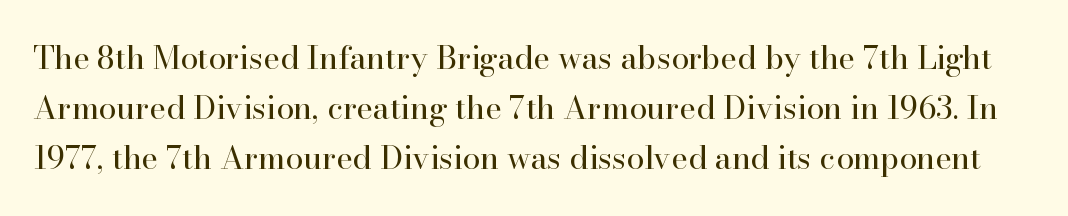
Q: Is the text bold? A: No.
Q: Is the text italic (slanted)? A: No, it is upright.
Q: Is the typeface a serif or a sans-serif typeface? A: Serif.
Q: Is the text underlined? A: No.
Q: Is the spacing between letters normal or unusually wide? A: Normal.
Q: Is the spacing between lines tight, normal or loose? A: Normal.
Q: Width (condensed, normal, or wide)? A: Normal.
Q: Stroke contrast? A: High.
Q: x-height? A: Small.
Q: Monospaced? A: No.
